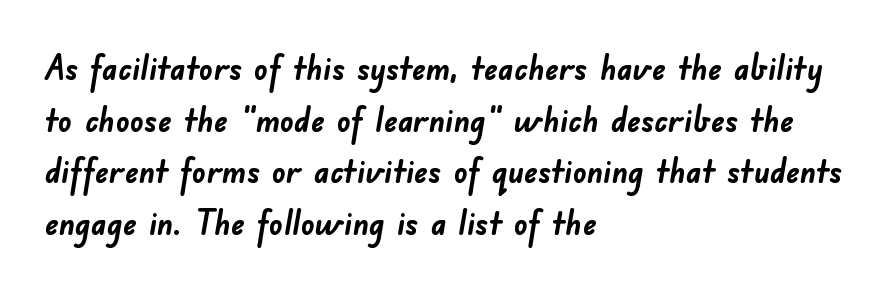
Q: Is the text bold? A: Yes.
Q: Is the typeface a serif or a sans-serif typeface? A: Sans-serif.
Q: Is the text underlined? A: No.
Q: How is the paragraph aligned? A: Left-aligned.
Q: Is the spacing between letters normal or unusually wide? A: Normal.
Q: Is the spacing between lines tight, normal or loose? A: Normal.
Q: Width (condensed, normal, or wide)? A: Normal.
Q: Stroke contrast? A: Low.
Q: x-height? A: Small.
Q: Monospaced? A: No.
